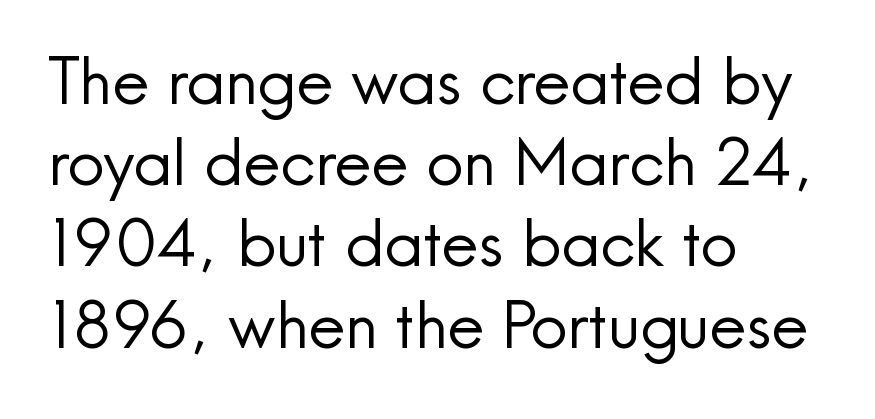
Q: Is the text bold? A: No.
Q: Is the text italic (slanted)? A: No, it is upright.
Q: Is the typeface a serif or a sans-serif typeface? A: Sans-serif.
Q: Is the text underlined? A: No.
Q: How is the paragraph aligned? A: Left-aligned.
Q: Is the spacing between letters normal or unusually wide? A: Normal.
Q: Is the spacing between lines tight, normal or loose? A: Normal.
Q: Width (condensed, normal, or wide)? A: Normal.
Q: x-height? A: Small.
Q: Monospaced? A: No.
